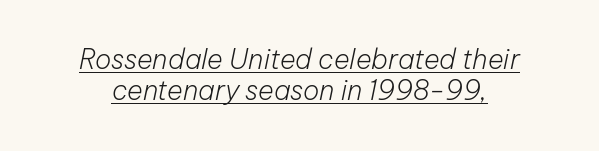
The image shows 27 px text type, italic (leaning right); set line spacing 1.16x, normal letter spacing, underlined.
